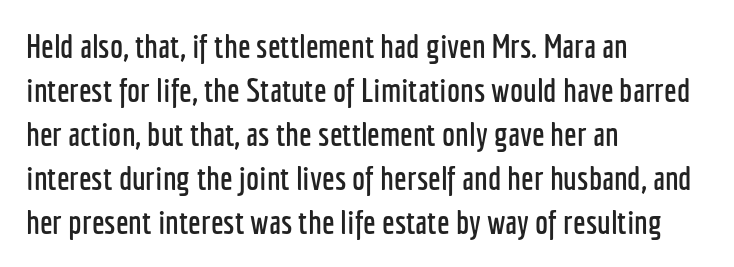
The image shows 33 px condensed sans-serif type, upright; set left-aligned, normal line spacing (1.33x), normal letter spacing, not underlined; low stroke contrast and a medium x-height.
